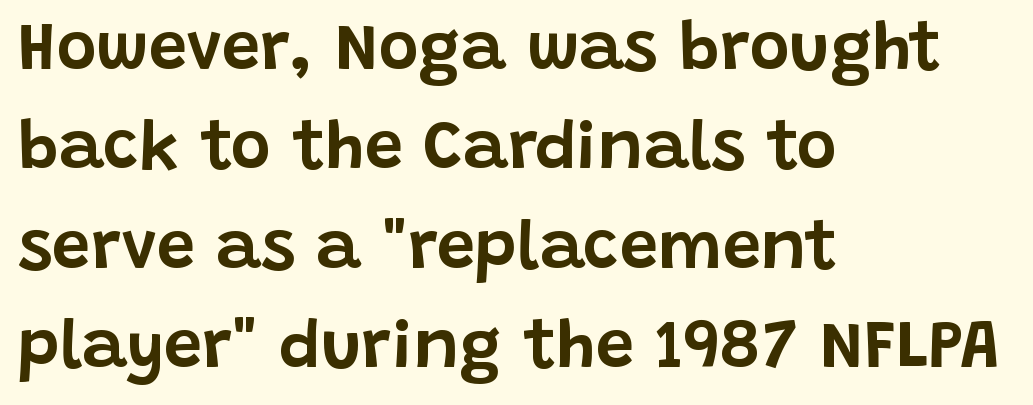
Spacing verdict: proportional, widths tailored to each character. Just letters on the line, the space beneath them empty. Characters remain perfectly vertical along every line. This sample uses a sans-serif face.
